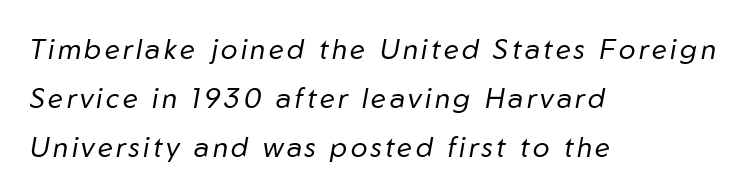
The face used here is proportionally spaced, like ordinary book or web type. The rendering applies a slant to the glyphs. These lines are set flush left with a ragged right edge. A bare baseline throughout the passage. Weight class: somewhere from thin through regular.
